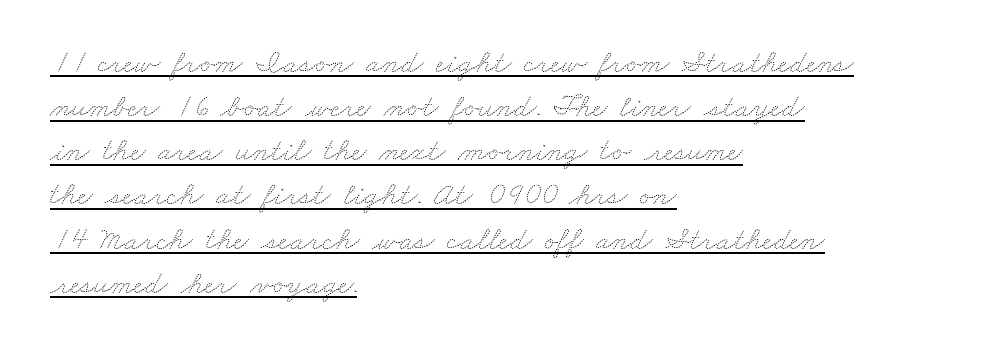
The font sits on the lighter half of the weight spectrum, regular included. Horizontal bands of white between lines are of average thickness. Characters follow at the spacing the type designer built in. Do the characters align in a grid? No, the font is proportional.
